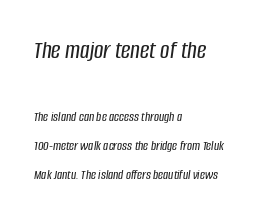
{"italic": "yes", "lean": "right", "slant_degrees": 8, "underline": "no", "align": "left", "line_spacing": "loose", "line_spacing_ratio": 2.06, "letter_spacing": "normal", "letter_spacing_em": 0.0, "larger_block": "first", "size_ratio": 1.86, "glyph_px": 26}
